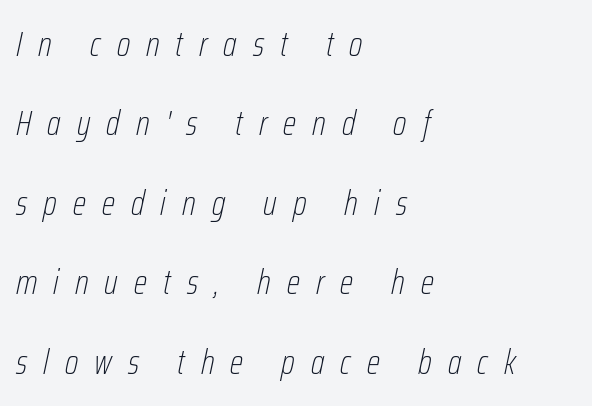
{"italic": "yes", "lean": "right", "slant_degrees": 12, "bold": "no", "weight": "thin", "width": "condensed", "stroke_contrast": "low", "x_height": "medium", "monospaced": "no", "underline": "no", "align": "left", "line_spacing": "loose", "line_spacing_ratio": 2.27, "letter_spacing": "wide", "letter_spacing_em": 0.46, "glyph_px": 35}
